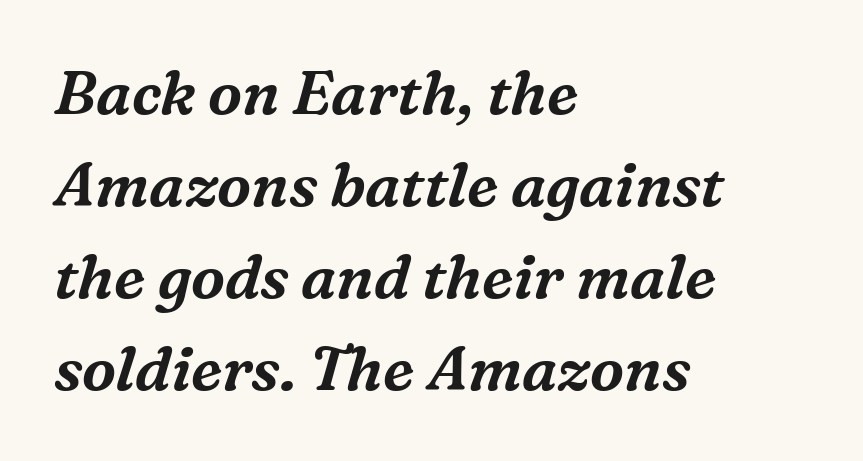
The image shows 61 px serif type, italic (leaning right); set left-aligned, normal line spacing (1.51x), normal letter spacing, not underlined; medium stroke contrast and a medium x-height.
